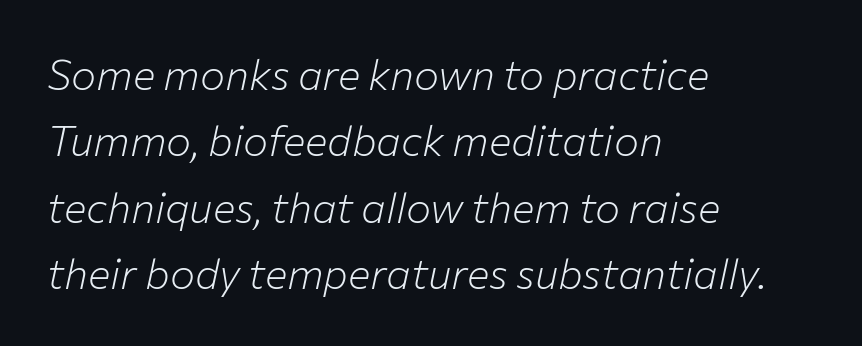
Q: Is the text bold? A: No.
Q: Is the text italic (slanted)? A: Yes, it leans right by about 12 degrees.
Q: Is the text underlined? A: No.
Q: How is the paragraph aligned? A: Left-aligned.
Q: Is the spacing between letters normal or unusually wide? A: Normal.
Q: Is the spacing between lines tight, normal or loose? A: Normal.
Q: Width (condensed, normal, or wide)? A: Normal.
Q: Stroke contrast? A: Low.
Q: x-height? A: Medium.
Q: Monospaced? A: No.
